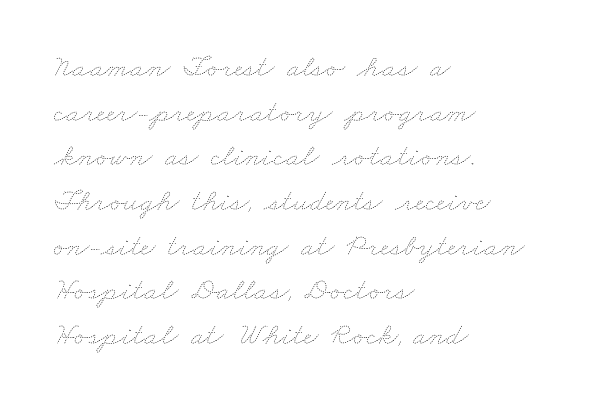
{"bold": "no", "weight": "thin", "width": "wide", "stroke_contrast": "low", "x_height": "small", "monospaced": "no", "underline": "no", "align": "left", "line_spacing": "normal", "line_spacing_ratio": 1.44, "letter_spacing": "normal", "letter_spacing_em": 0.0, "glyph_px": 31}
